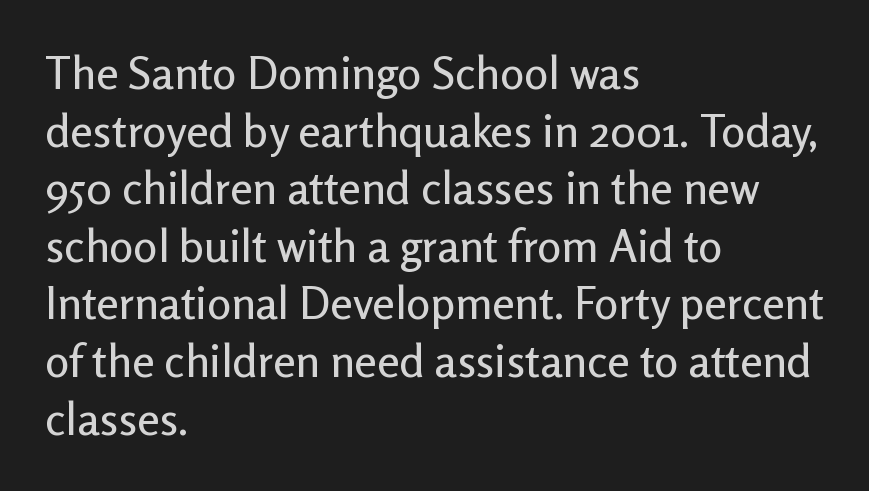
Does the lettering tilt? It doesn't — this is upright. The lines sit at an ordinary, default distance from one another. The typeface chosen for these lines omits serifs. The passage shown is typed in a proportional face where columns would drift.
